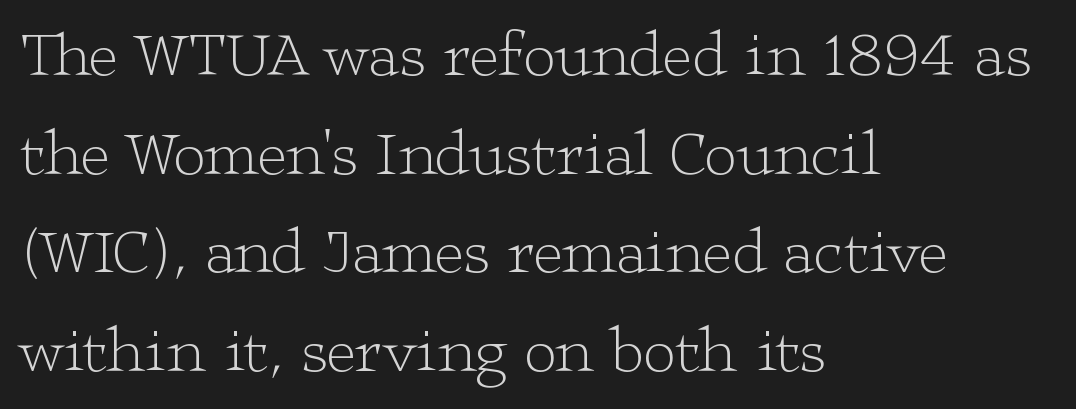
Q: Is the text bold? A: No.
Q: Is the text italic (slanted)? A: No, it is upright.
Q: Is the typeface a serif or a sans-serif typeface? A: Serif.
Q: Is the text underlined? A: No.
Q: How is the paragraph aligned? A: Left-aligned.
Q: Is the spacing between letters normal or unusually wide? A: Normal.
Q: Is the spacing between lines tight, normal or loose? A: Normal.
Q: Width (condensed, normal, or wide)? A: Wide.
Q: Stroke contrast? A: Low.
Q: x-height? A: Medium.
Q: Monospaced? A: No.
